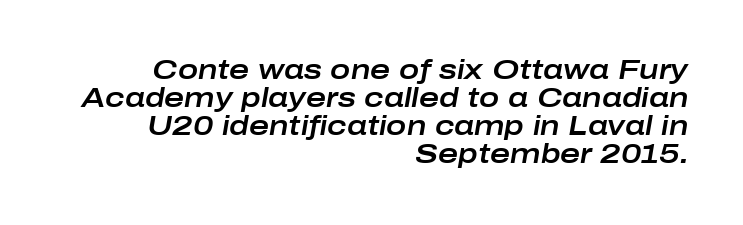
You can tell it's italic because the verticals aren't actually vertical. Is the letter spacing exaggerated? No — it looks like the ordinary default. Line ends are locked; line starts wander. In terms of leading, this rendering errs on the cramped side.
